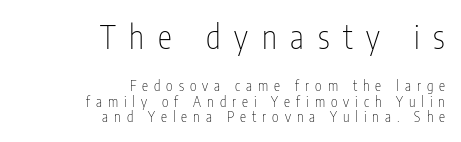
Q: Is the text bold? A: No.
Q: Is the text italic (slanted)? A: No, it is upright.
Q: Is the typeface a serif or a sans-serif typeface? A: Sans-serif.
Q: Is the text underlined? A: No.
Q: How is the paragraph aligned? A: Right-aligned.
Q: Is the spacing between letters normal or unusually wide? A: Unusually wide.
Q: Is the spacing between lines tight, normal or loose? A: Tight.
Q: Which block of text is set in a larger size, the first (top) or the second (bottom)? A: The first (top) one.
Q: Width (condensed, normal, or wide)? A: Condensed.
Q: Stroke contrast? A: Low.
Q: x-height? A: Medium.
Q: Monospaced? A: No.
